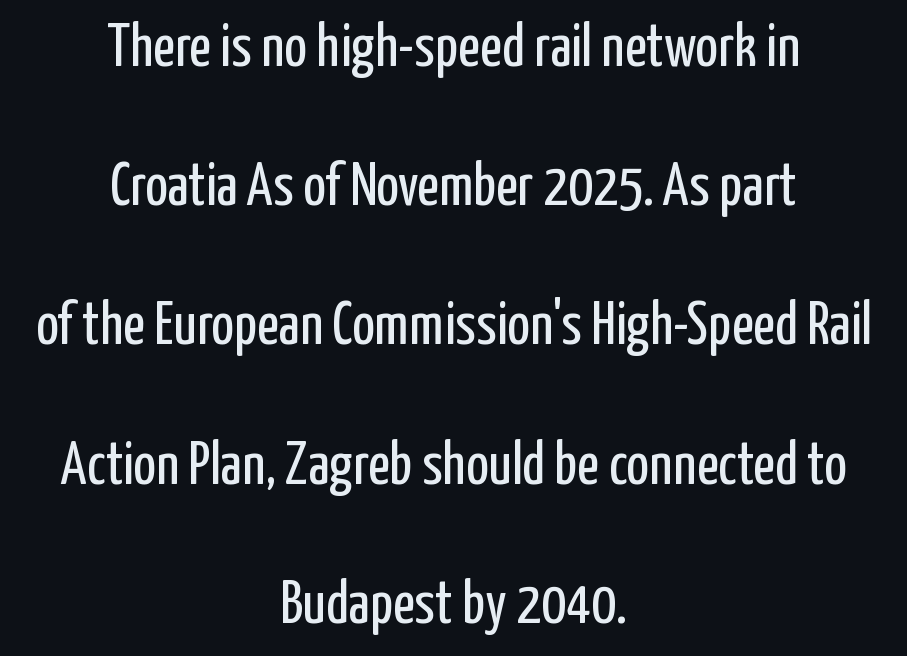
The image shows 60 px regular-weight, condensed sans-serif type, upright; set centered, loose line spacing (2.32x), normal letter spacing, not underlined; low stroke contrast and a medium x-height.
